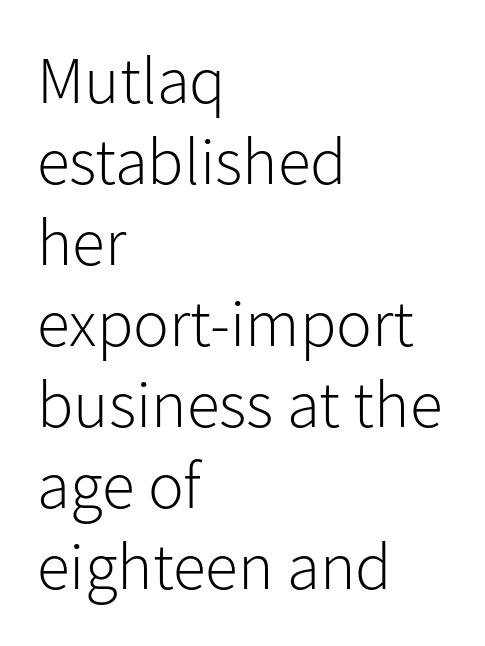
{"serif": "no", "italic": "no", "bold": "no", "weight": "light", "width": "normal", "stroke_contrast": "low", "x_height": "medium", "monospaced": "no", "underline": "no", "align": "left", "line_spacing_ratio": 1.21, "letter_spacing": "normal", "letter_spacing_em": 0.0, "glyph_px": 67}
